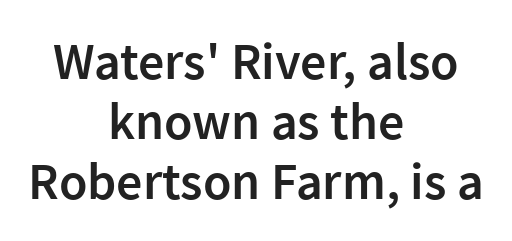
{"serif": "no", "italic": "no", "bold": "semi", "weight": "semibold", "width": "normal", "stroke_contrast": "low", "x_height": "medium", "monospaced": "no", "underline": "no", "align": "center", "line_spacing": "tight", "line_spacing_ratio": 1.15, "letter_spacing": "normal", "letter_spacing_em": 0.0, "glyph_px": 52}
